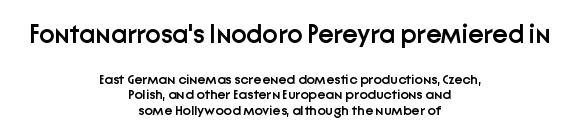
{"italic": "no", "bold": "semi", "underline": "no", "align": "center", "line_spacing": "tight", "line_spacing_ratio": 1.11, "letter_spacing": "normal", "letter_spacing_em": 0.0, "larger_block": "first", "size_ratio": 1.86, "glyph_px": 26}
